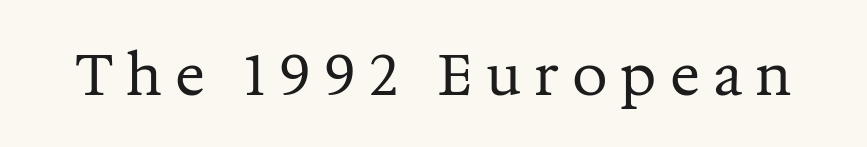
Q: Is the text bold? A: No.
Q: Is the text italic (slanted)? A: No, it is upright.
Q: Is the typeface a serif or a sans-serif typeface? A: Serif.
Q: Is the text underlined? A: No.
Q: Is the spacing between letters normal or unusually wide? A: Unusually wide.
Q: Width (condensed, normal, or wide)? A: Normal.
Q: Stroke contrast? A: Medium.
Q: x-height? A: Medium.
Q: Monospaced? A: No.
